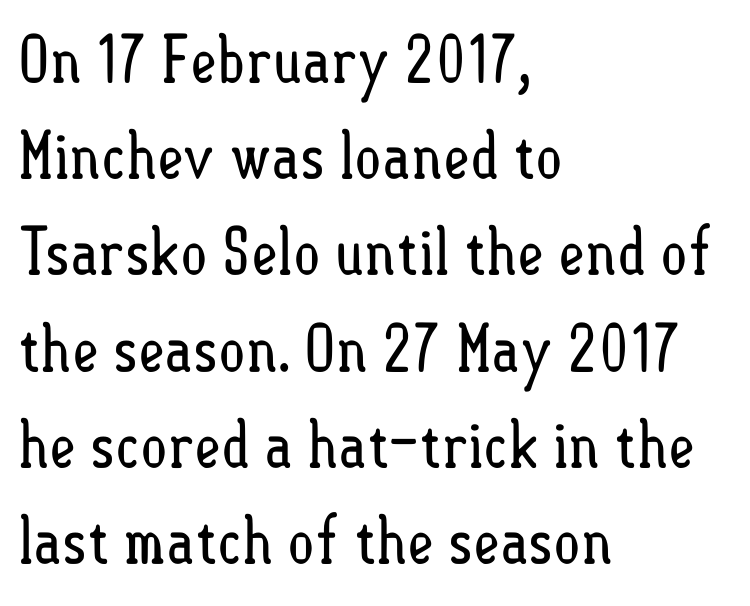
Underlining? Definitely not there. Does the leading feel generous? No, just average. Do the characters align in a grid? No, the font is proportional. Nothing unusual about the tracking: characters are spaced as the font intends.
